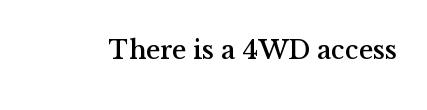
This rendering leaves character spacing at its baseline value. Has an underline been added? It has not. No italicization has been applied; the sample stays upright.
